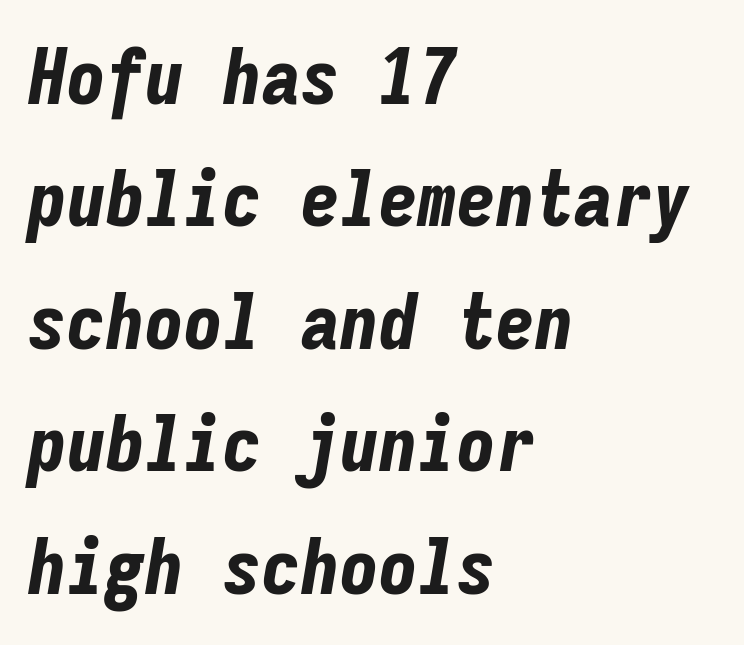
Q: Is the text bold? A: Yes.
Q: Is the text italic (slanted)? A: Yes, it leans right by about 9 degrees.
Q: Is the text underlined? A: No.
Q: How is the paragraph aligned? A: Left-aligned.
Q: Is the spacing between letters normal or unusually wide? A: Normal.
Q: Is the spacing between lines tight, normal or loose? A: Normal.
Q: Width (condensed, normal, or wide)? A: Condensed.
Q: Stroke contrast? A: Low.
Q: x-height? A: Medium.
Q: Monospaced? A: Yes.
